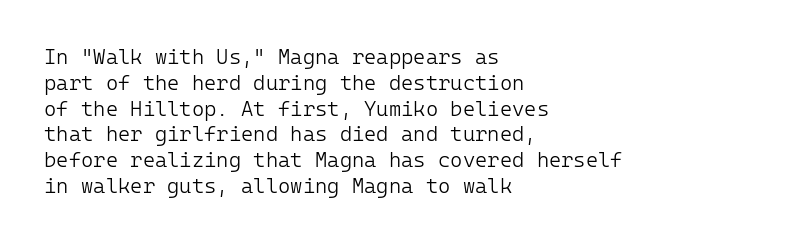
Q: Is the text bold? A: No.
Q: Is the text italic (slanted)? A: No, it is upright.
Q: Is the text underlined? A: No.
Q: How is the paragraph aligned? A: Left-aligned.
Q: Is the spacing between letters normal or unusually wide? A: Normal.
